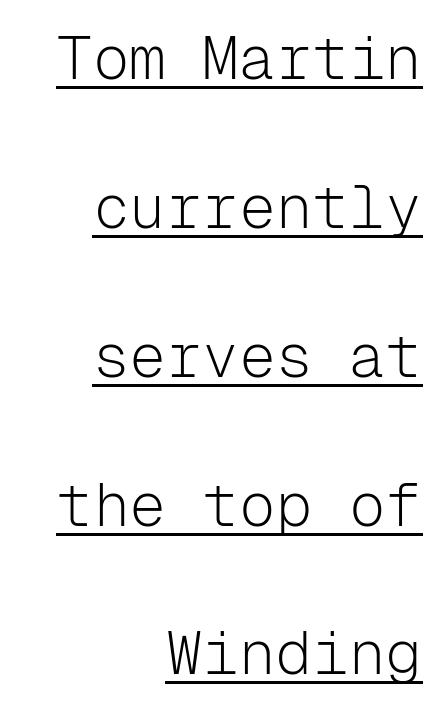
How would I describe the line gaps? Wide and relaxed. The lettering stays uniformly vertical, giving the passage a roman look. The string is rendered with underlining switched on. Caption: face not bold, strokes unweighted. The rendering shows plain stroke endings on the letterforms — a sans-serif design.
